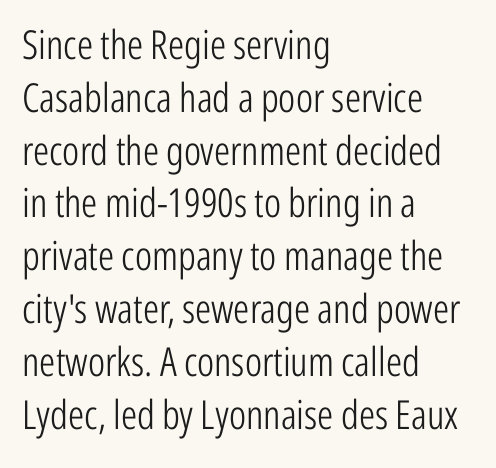
The image shows 40 px light, condensed sans-serif type, upright; set left-aligned, normal line spacing (1.32x), normal letter spacing, not underlined; low stroke contrast and a medium x-height.
